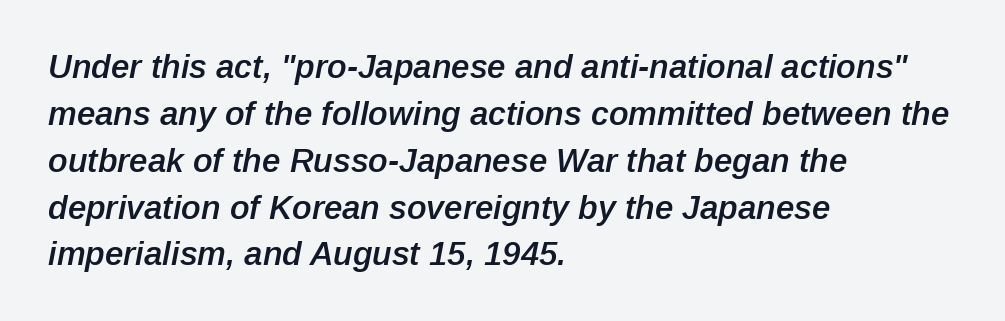
Do the characters align in a grid? No, the font is proportional. Evenly set lines give the paragraph a standard silhouette. Words appear dense and cohesive because spacing is normal. Notice the strokes are somewhat thickened but not fully heavy: this is a semibold. The passage shown is not underscored anywhere. A classic flush-left, rag-right setting is used for this passage.
